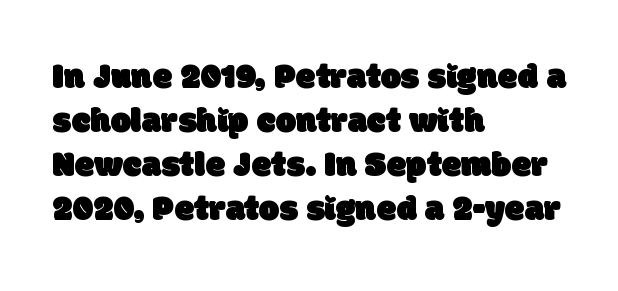
{"serif": "no", "width": "normal", "stroke_contrast": "low", "x_height": "large", "monospaced": "no", "underline": "no", "align": "left", "line_spacing_ratio": 1.22, "letter_spacing": "normal", "letter_spacing_em": 0.0, "glyph_px": 36}
